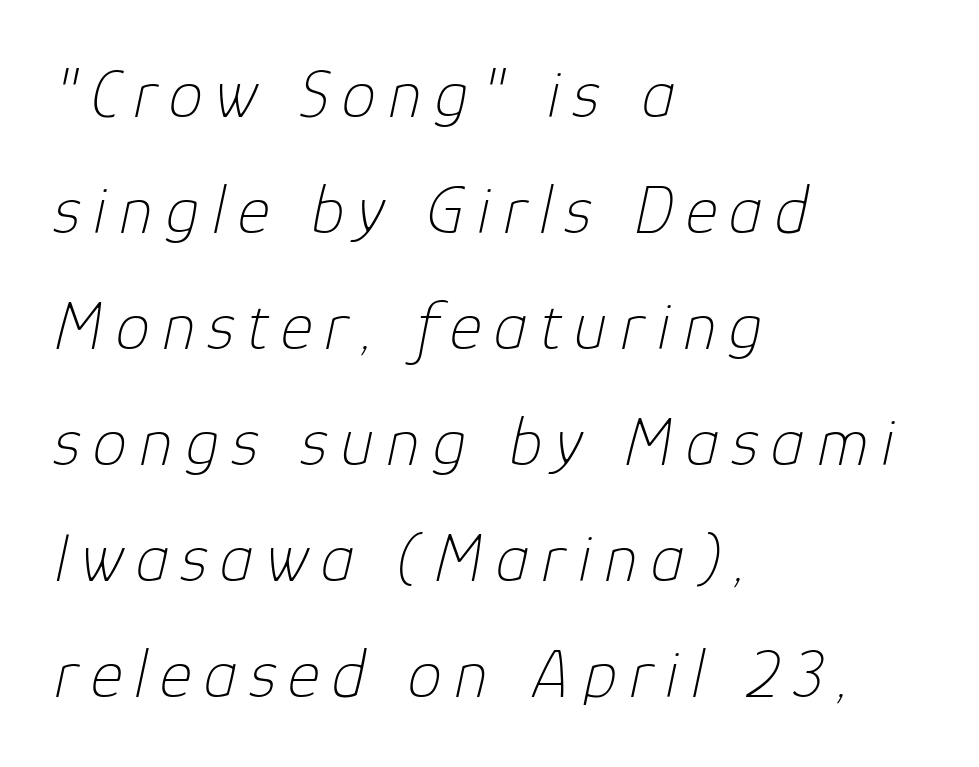
Note the varied advance widths — an 'i' is clearly narrower than an 'm'. Has an underline been added? It has not. Stems and bowls with no extra thickness — not bold. This sample is left-justified, so line endings fall wherever the words run out. If you measured baseline to baseline, you'd find a middling distance. Posture: slanted.
